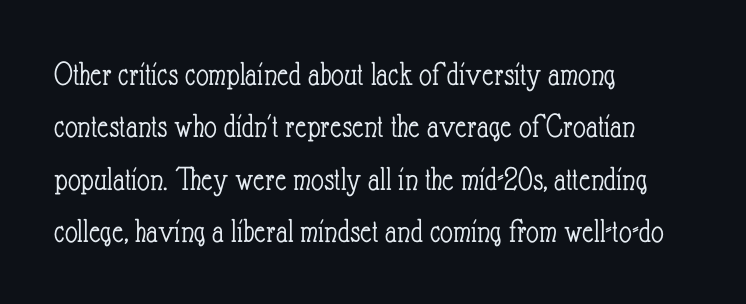
The image shows 35 px light, condensed type, upright; set left-aligned, normal line spacing (1.5x), normal letter spacing, not underlined; low stroke contrast and a small x-height.
